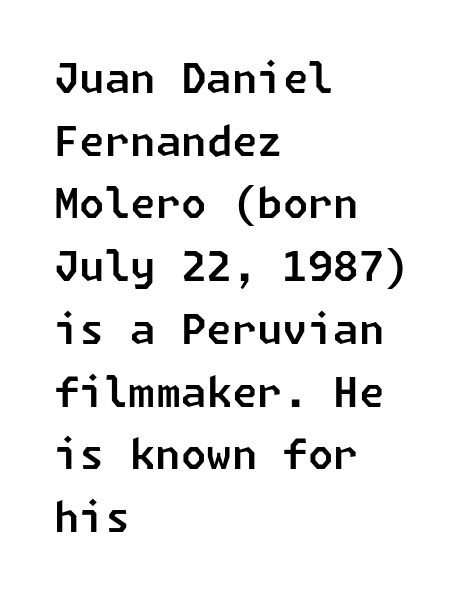
{"serif": "no", "width": "normal", "stroke_contrast": "low", "x_height": "medium", "underline": "no", "align": "left", "line_spacing": "normal", "line_spacing_ratio": 1.53, "letter_spacing": "normal", "letter_spacing_em": 0.0, "glyph_px": 41}
